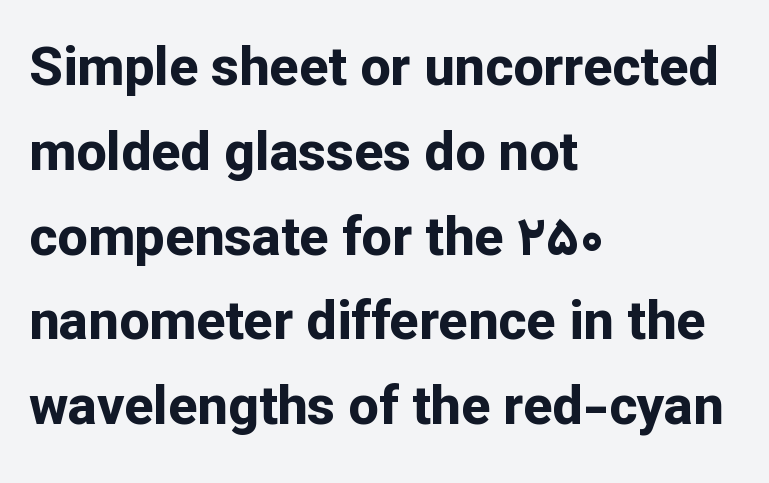
Notice how the stems are strictly vertical — no italics here. The lines sit at an ordinary, default distance from one another. Plenty of ink on the page — the face is bold. Line beginnings align vertically; line endings do not.
